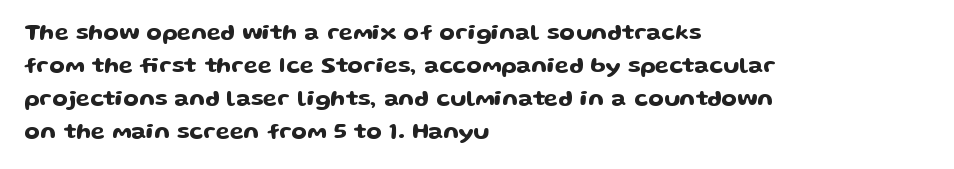
{"italic": "no", "underline": "no", "align": "left", "line_spacing": "normal", "line_spacing_ratio": 1.44, "letter_spacing": "normal", "letter_spacing_em": 0.0, "glyph_px": 23}
